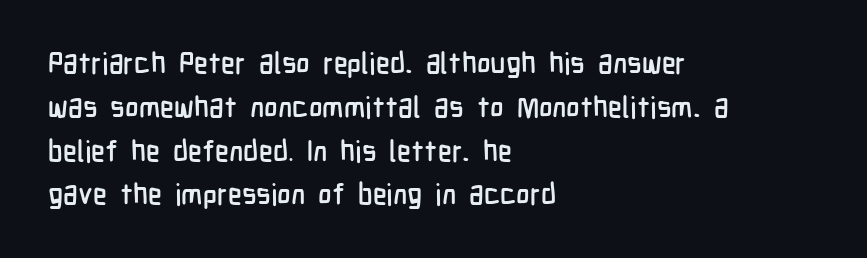
The image shows 29 px condensed sans-serif type, upright; set left-aligned, normal line spacing (1.51x), normal letter spacing, not underlined; low stroke contrast and a medium x-height.
